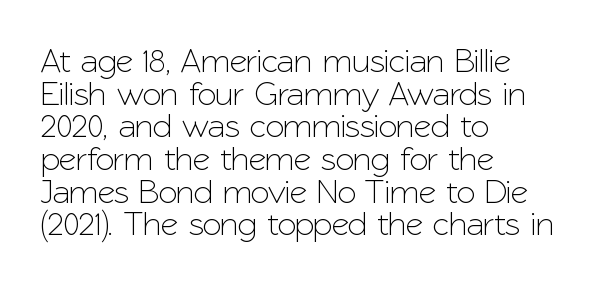
{"serif": "no", "italic": "no", "width": "normal", "stroke_contrast": "low", "x_height": "medium", "monospaced": "no", "underline": "no", "align": "left", "line_spacing": "tight", "line_spacing_ratio": 0.96, "letter_spacing": "normal", "letter_spacing_em": 0.0, "glyph_px": 34}
